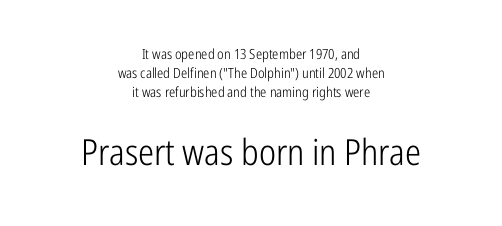
Stroke mass is kept to a normal reading level or below. Inter-character spacing is left at the font's built-in metrics. The foot of each line stays bare and open. One-word summary of the alignment: center. Nope, no serifs anywhere on these letters.
